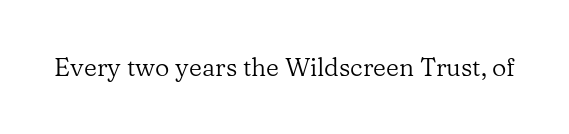
{"italic": "no", "bold": "no", "underline": "no", "letter_spacing": "normal", "letter_spacing_em": 0.0, "glyph_px": 25}
